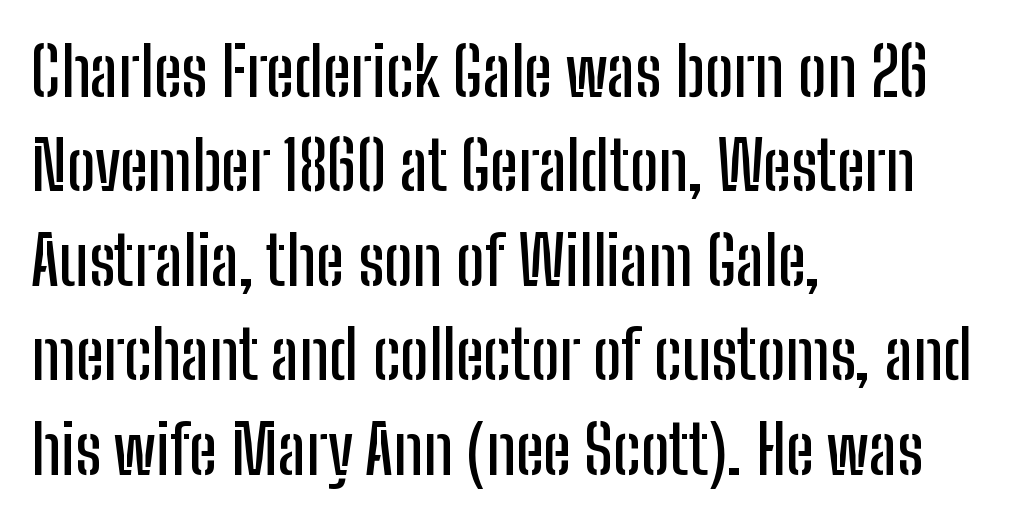
How are the letters spaced? Ordinarily, with no added tracking. A roman cut, with each character standing at attention. Is the block centered? No — it sits flush against the left margin. Students, observe: this is what conventionally led text looks like. This is sans-serif lettering, the kind often seen on screens and signage.
